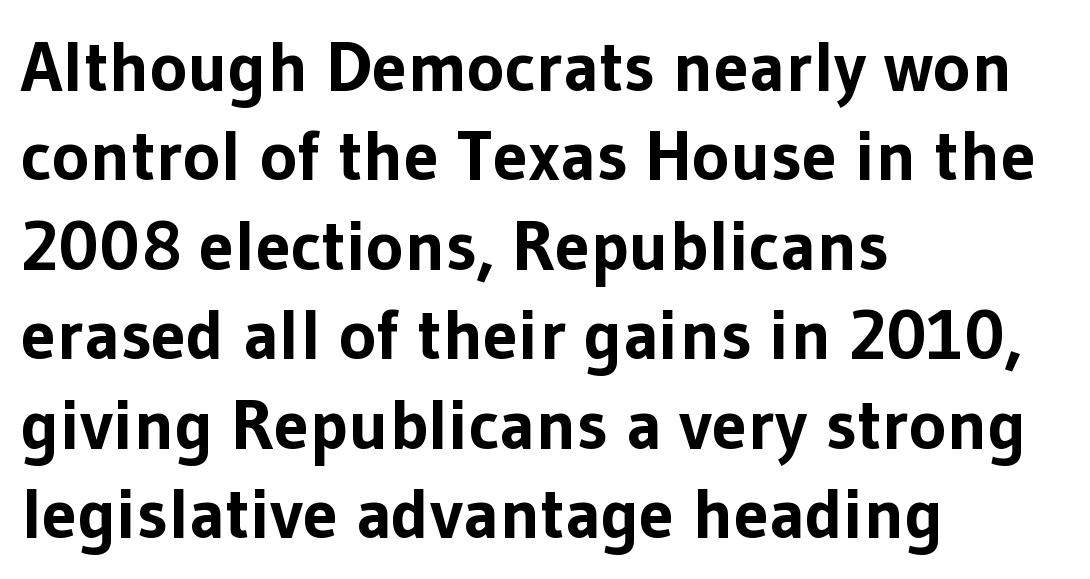
{"serif": "no", "italic": "no", "bold": "yes", "weight": "bold", "width": "normal", "stroke_contrast": "low", "x_height": "medium", "monospaced": "no", "underline": "no", "align": "left", "line_spacing": "normal", "line_spacing_ratio": 1.26, "letter_spacing": "normal", "letter_spacing_em": 0.0, "glyph_px": 71}
